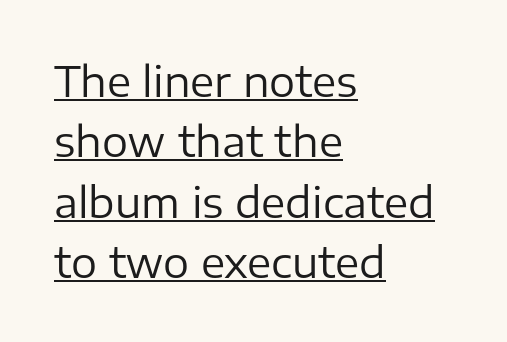
The image shows 41 px regular-weight sans-serif type, upright; set left-aligned, normal line spacing (1.47x), normal letter spacing, underlined; low stroke contrast and a medium x-height.
